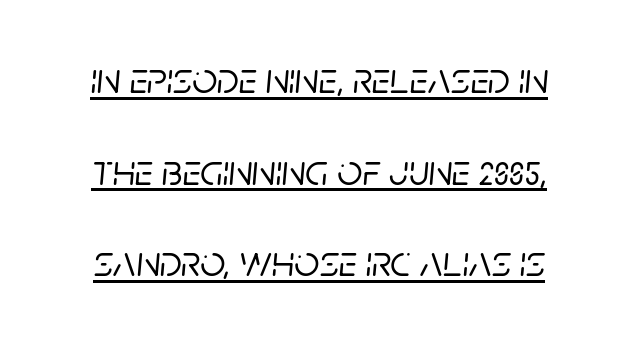
Q: Is the text italic (slanted)? A: Yes, it leans right by about 5 degrees.
Q: Is the text underlined? A: Yes.
Q: Is the spacing between letters normal or unusually wide? A: Normal.
Q: Is the spacing between lines tight, normal or loose? A: Loose.
Q: Width (condensed, normal, or wide)? A: Normal.
Q: Stroke contrast? A: Low.
Q: x-height? A: Large.
Q: Monospaced? A: No.
